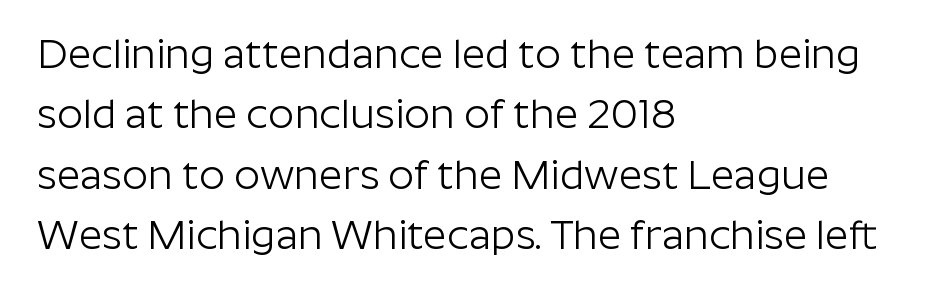
{"serif": "no", "italic": "no", "bold": "no", "weight": "light", "width": "normal", "stroke_contrast": "low", "x_height": "medium", "monospaced": "no", "underline": "no", "align": "left", "line_spacing": "normal", "line_spacing_ratio": 1.47, "letter_spacing": "normal", "letter_spacing_em": 0.0, "glyph_px": 41}
